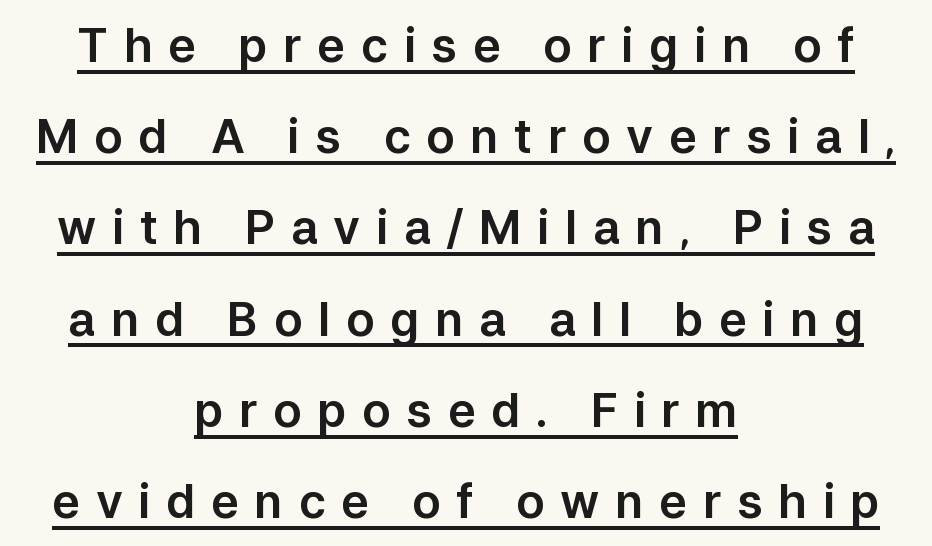
Q: Is the text italic (slanted)? A: No, it is upright.
Q: Is the typeface a serif or a sans-serif typeface? A: Sans-serif.
Q: Is the text underlined? A: Yes.
Q: How is the paragraph aligned? A: Centered.
Q: Is the spacing between letters normal or unusually wide? A: Unusually wide.
Q: Is the spacing between lines tight, normal or loose? A: Loose.
Q: Width (condensed, normal, or wide)? A: Normal.
Q: Stroke contrast? A: Low.
Q: x-height? A: Medium.
Q: Monospaced? A: No.
